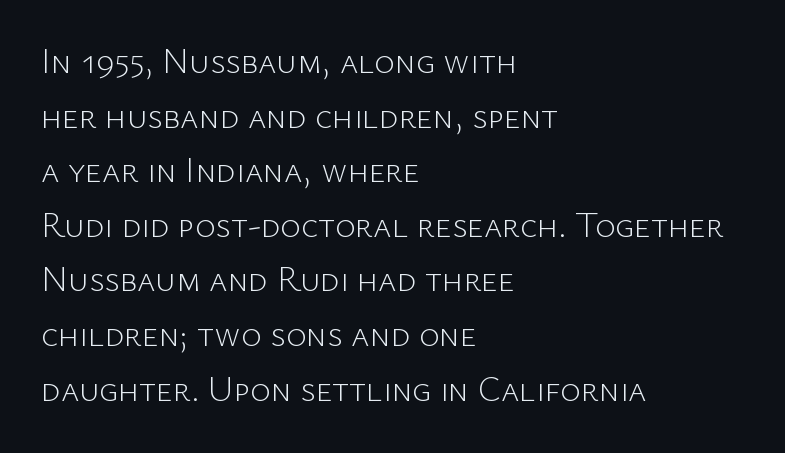
{"serif": "no", "italic": "no", "bold": "no", "weight": "light", "width": "normal", "stroke_contrast": "low", "x_height": "medium", "monospaced": "no", "underline": "no", "align": "left", "line_spacing": "normal", "line_spacing_ratio": 1.56, "letter_spacing": "normal", "letter_spacing_em": 0.0, "glyph_px": 35}
